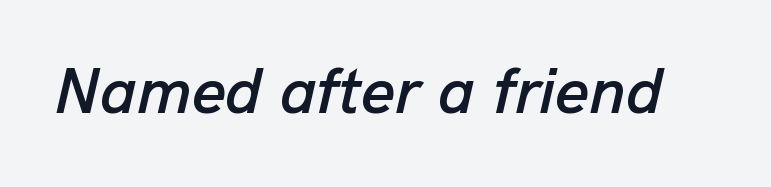
{"italic": "yes", "lean": "right", "slant_degrees": 13, "width": "normal", "stroke_contrast": "low", "x_height": "medium", "monospaced": "no", "underline": "no", "letter_spacing": "normal", "letter_spacing_em": 0.0, "glyph_px": 65}
